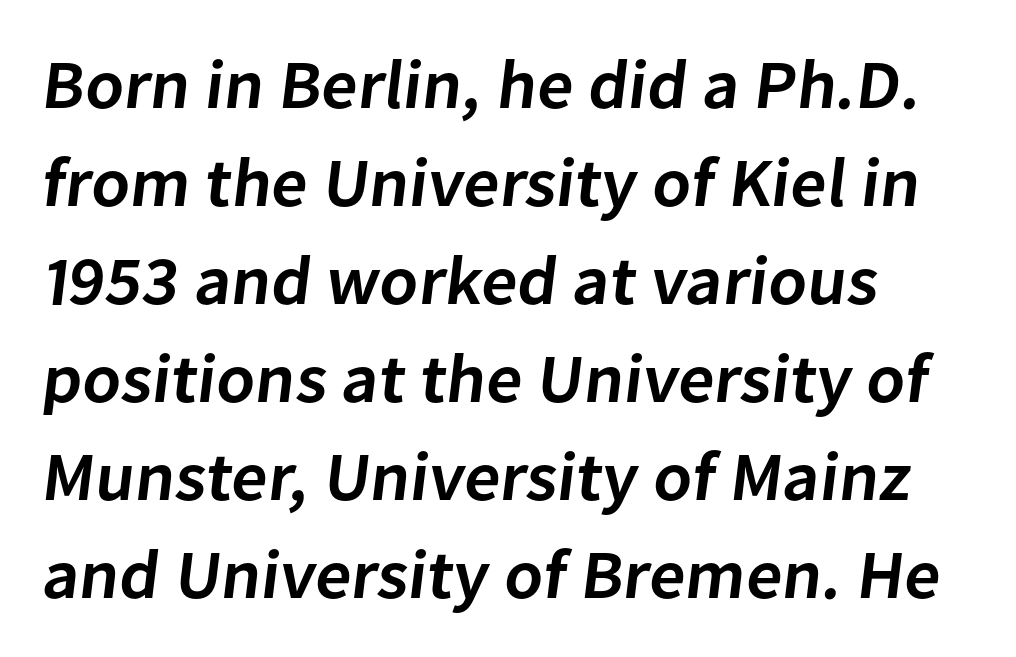
Q: Is the text bold? A: Semi-bold.
Q: Is the typeface a serif or a sans-serif typeface? A: Sans-serif.
Q: Is the text underlined? A: No.
Q: How is the paragraph aligned? A: Left-aligned.
Q: Is the spacing between letters normal or unusually wide? A: Normal.
Q: Is the spacing between lines tight, normal or loose? A: Normal.
Q: Width (condensed, normal, or wide)? A: Normal.
Q: Stroke contrast? A: Low.
Q: x-height? A: Medium.
Q: Monospaced? A: No.
